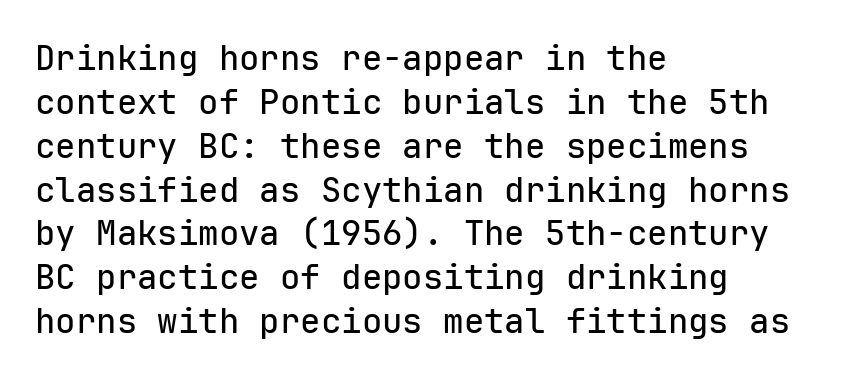
Check the space under the baseline: it is left empty. Style check: upright. Leftover space on each line is placed entirely after the last word. Grotesque or geometric, the face here clearly has no serifs.
